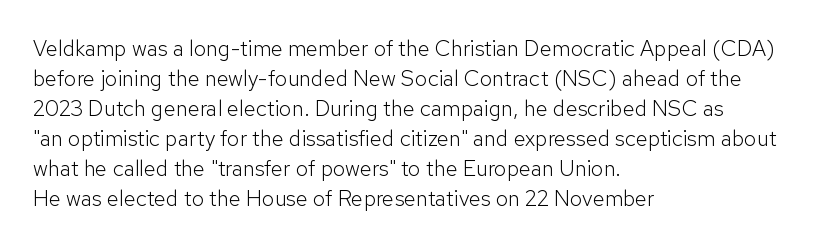
Q: Is the text bold? A: No.
Q: Is the text italic (slanted)? A: No, it is upright.
Q: Is the text underlined? A: No.
Q: How is the paragraph aligned? A: Left-aligned.
Q: Is the spacing between letters normal or unusually wide? A: Normal.
Q: Is the spacing between lines tight, normal or loose? A: Normal.
